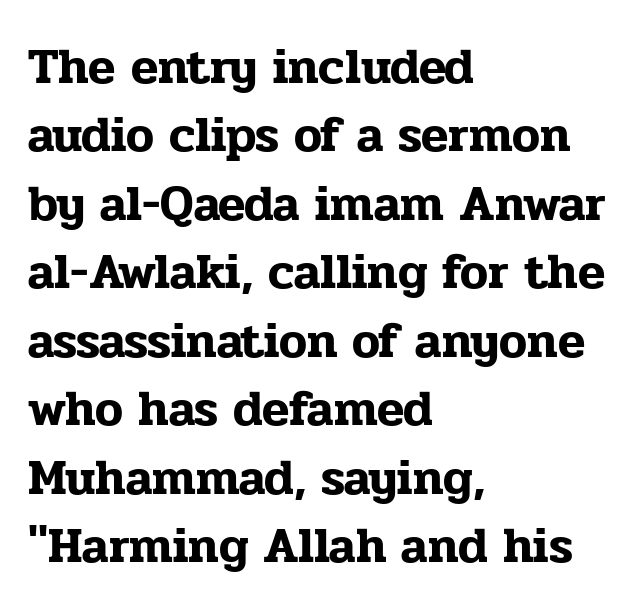
Q: Is the text italic (slanted)? A: No, it is upright.
Q: Is the typeface a serif or a sans-serif typeface? A: Serif.
Q: Is the text underlined? A: No.
Q: How is the paragraph aligned? A: Left-aligned.
Q: Is the spacing between letters normal or unusually wide? A: Normal.
Q: Is the spacing between lines tight, normal or loose? A: Normal.
Q: Width (condensed, normal, or wide)? A: Normal.
Q: Stroke contrast? A: Low.
Q: x-height? A: Medium.
Q: Monospaced? A: No.
